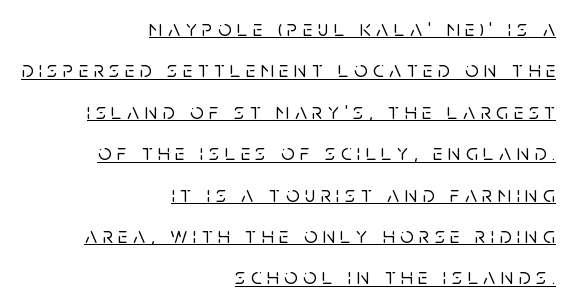
Caption: multi-line text, flush right, ragged left. If you drew a line through each stem, it would be perfectly vertical. Letter spacing: wide. The typesetter has applied underlining to the passage shown.
